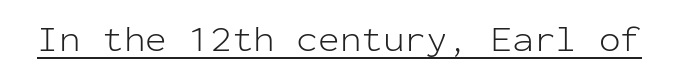
The weight tops out at a normal text grade. Grotesque or geometric, the face here clearly has no serifs. There is no visible air inserted between adjacent glyphs. Like a heading marked for emphasis, these lines bear an underscore. The rendering uses typewriter-style spacing with identical character cells.
